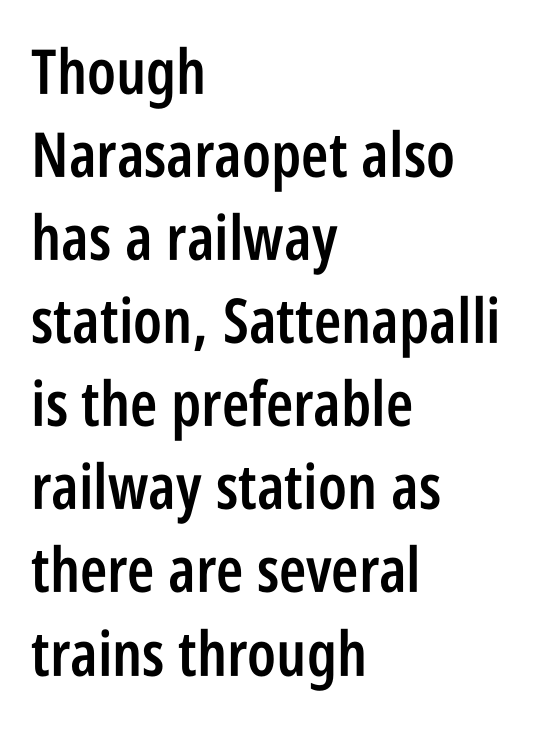
The image shows 62 px semibold, condensed sans-serif type, upright; set left-aligned, normal line spacing (1.34x), normal letter spacing, not underlined; low stroke contrast and a large x-height.
